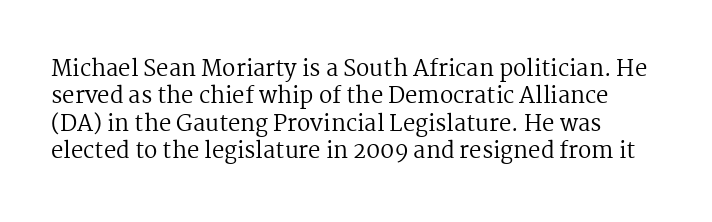
The image shows 22 px text type, upright; set line spacing 1.24x, normal letter spacing, not underlined.
